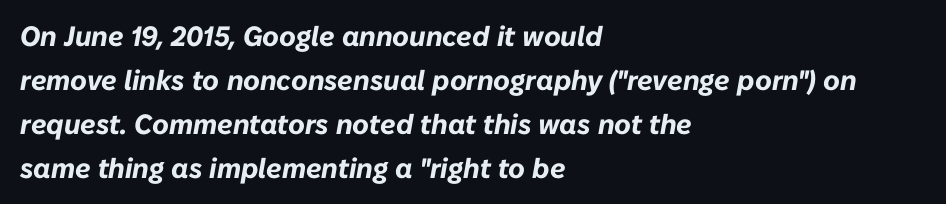
Type without underlining. The text carries the slant typical of an italic or oblique font. The rendering uses natural spacing where letterforms have individual widths. Left-aligned paragraph, ragged on the right. The letters sit at their default tracking, neither squeezed nor spread.
